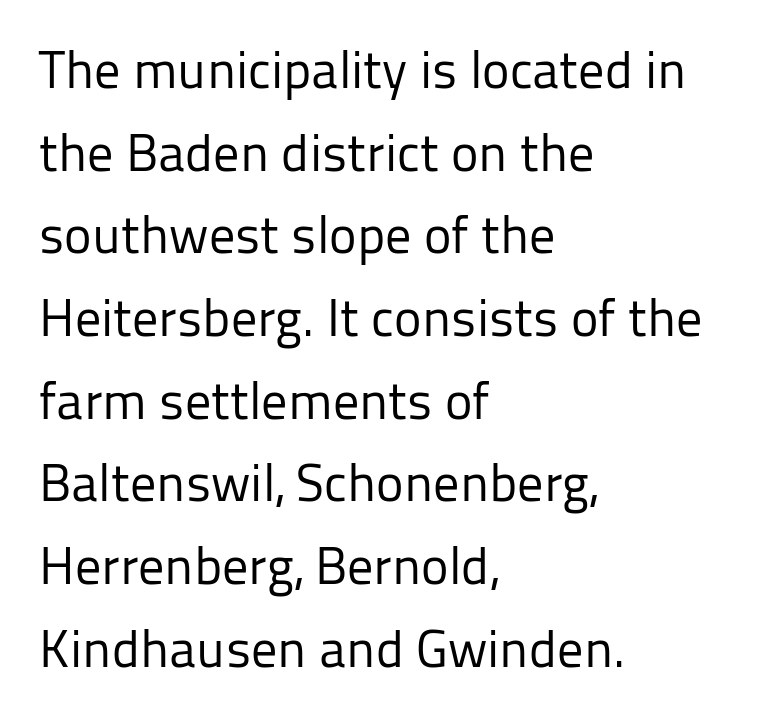
{"serif": "no", "italic": "no", "bold": "no", "weight": "regular", "width": "normal", "stroke_contrast": "low", "x_height": "medium", "monospaced": "no", "underline": "no", "align": "left", "line_spacing": "normal", "line_spacing_ratio": 1.59, "letter_spacing": "normal", "letter_spacing_em": 0.0, "glyph_px": 52}
